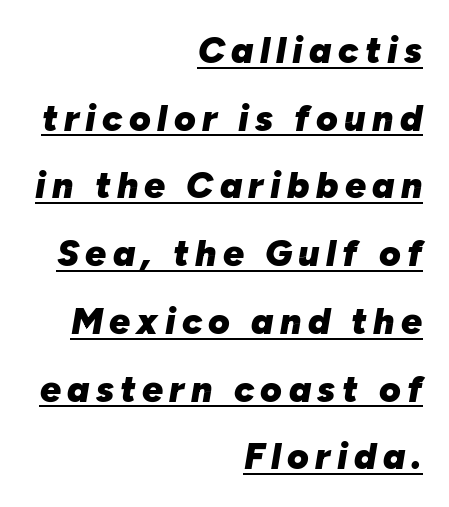
The rendering uses a bold face; every stroke is thick and dark. The face used here is proportionally spaced, like ordinary book or web type. The glyphs are accompanied by a horizontal stroke just below them. The lines in this sample share a right terminus and differ only in where they begin. Compared with ordinary roman type, these characters are visibly tilted.
